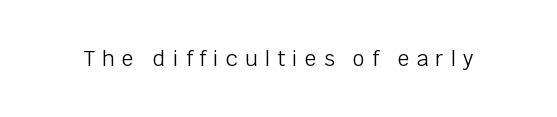
Stem width sits at or under what a default text font uses. The letterforms stand isolated, each surrounded by extra space. Characters remain perfectly vertical along every line. Type without underlining.
